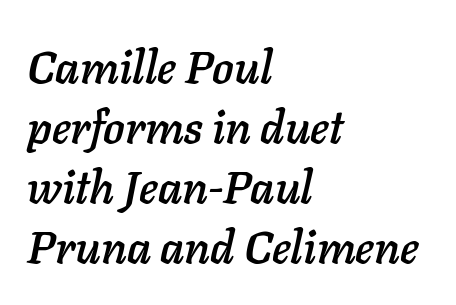
Q: Is the text italic (slanted)? A: Yes, it leans right by about 11 degrees.
Q: Is the text underlined? A: No.
Q: How is the paragraph aligned? A: Left-aligned.
Q: Is the spacing between letters normal or unusually wide? A: Normal.
Q: Is the spacing between lines tight, normal or loose? A: Normal.
Q: Width (condensed, normal, or wide)? A: Normal.
Q: Stroke contrast? A: Low.
Q: x-height? A: Medium.
Q: Monospaced? A: No.
